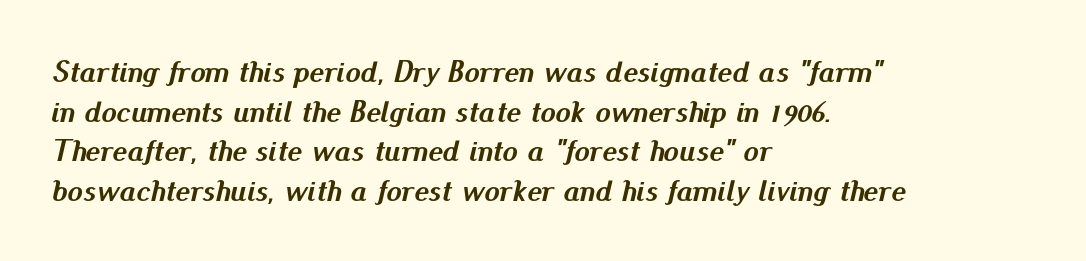
Q: Is the text bold? A: Yes.
Q: Is the text italic (slanted)? A: Yes, it leans right by about 13 degrees.
Q: Is the text underlined? A: No.
Q: How is the paragraph aligned? A: Left-aligned.
Q: Is the spacing between letters normal or unusually wide? A: Normal.
Q: Is the spacing between lines tight, normal or loose? A: Normal.
Q: Width (condensed, normal, or wide)? A: Normal.
Q: Stroke contrast? A: Medium.
Q: x-height? A: Small.
Q: Monospaced? A: No.
